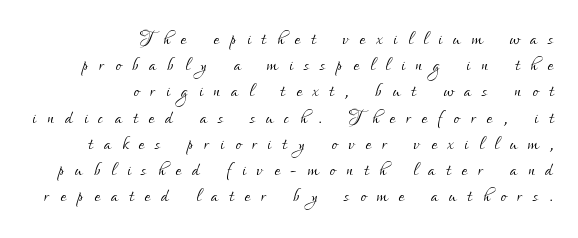
Is this a heavy cut? Hardly; it is regular or lighter. Right-aligned paragraph, ragged on the left. Between one letter and the next there's a generous, obvious gap. You could barely slide anything between these rows. Letters rest on an invisible, unmarked baseline.
